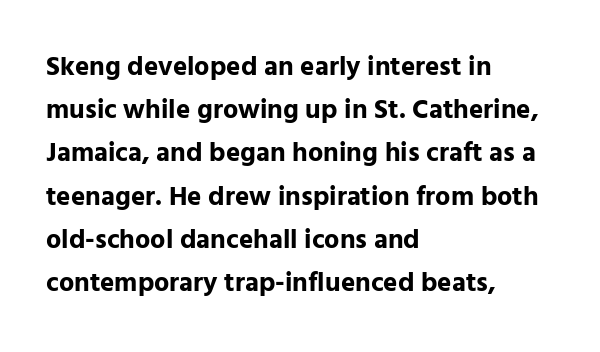
Layout note: lines flush left. Decoration check: the copy has no underline. Each new line begins a customary step beneath the previous one. The characters look thick and weighty, a clear bold. Do the letters lean? They stand straight.
